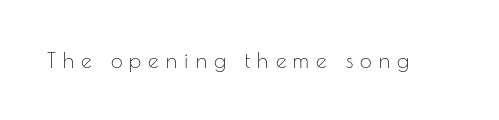
Q: Is the text bold? A: No.
Q: Is the text italic (slanted)? A: No, it is upright.
Q: Is the text underlined? A: No.
Q: Is the spacing between letters normal or unusually wide? A: Unusually wide.
